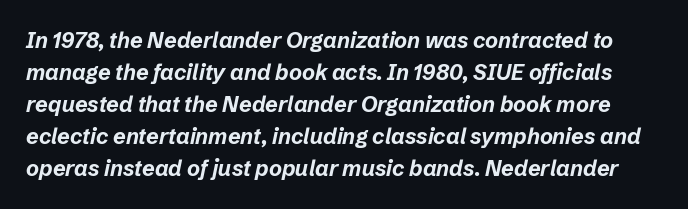
A typesetter would mark this as italic. This is heavy type, rendered in bold. Words appear dense and cohesive because spacing is normal. Horizontal bands of white between lines are of average thickness. The space beneath each line is pristine and unruled.
